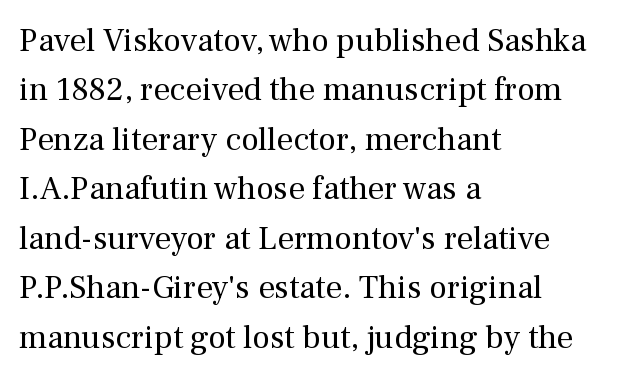
The image shows 33 px regular-weight serif type, upright; set left-aligned, normal line spacing (1.5x), normal letter spacing, not underlined; medium stroke contrast and a medium x-height.
